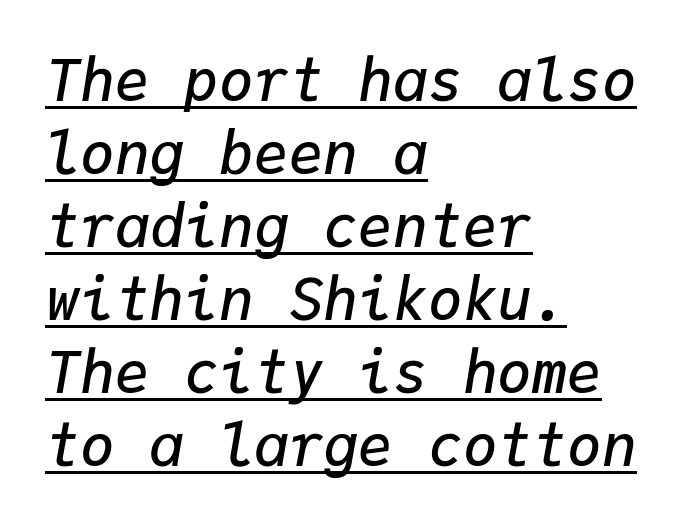
{"italic": "yes", "lean": "right", "slant_degrees": 9, "bold": "semi", "weight": "semibold", "width": "normal", "stroke_contrast": "low", "x_height": "medium", "monospaced": "yes", "underline": "yes", "align": "left", "line_spacing": "normal", "line_spacing_ratio": 1.26, "letter_spacing": "normal", "letter_spacing_em": 0.0, "glyph_px": 58}
